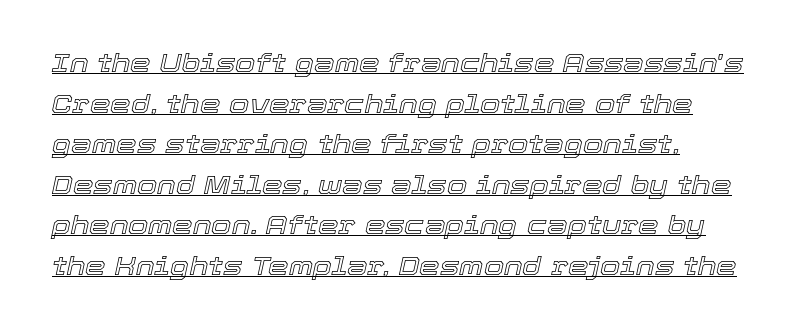
{"italic": "yes", "lean": "right", "slant_degrees": 12, "underline": "yes", "align": "left", "line_spacing": "normal", "line_spacing_ratio": 1.56, "letter_spacing": "normal", "letter_spacing_em": 0.0, "glyph_px": 26}
